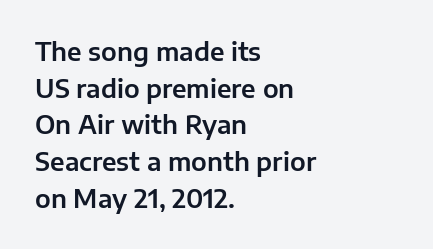
{"italic": "no", "underline": "no", "align": "left", "line_spacing": "normal", "line_spacing_ratio": 1.47, "letter_spacing": "normal", "letter_spacing_em": 0.0, "glyph_px": 25}
